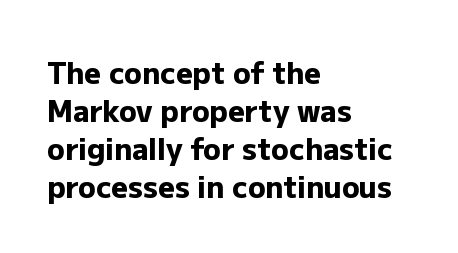
{"serif": "no", "italic": "no", "bold": "yes", "weight": "heavy", "width": "normal", "stroke_contrast": "low", "x_height": "medium", "monospaced": "no", "underline": "no", "align": "left", "line_spacing": "normal", "line_spacing_ratio": 1.31, "letter_spacing": "normal", "letter_spacing_em": 0.0, "glyph_px": 29}
